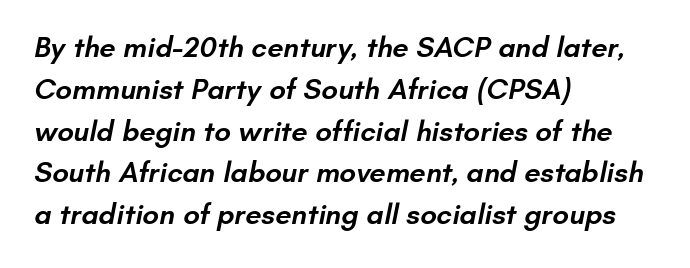
The image shows 29 px semibold sans-serif type; set left-aligned, normal line spacing (1.44x), normal letter spacing, not underlined; low stroke contrast and a small x-height.
